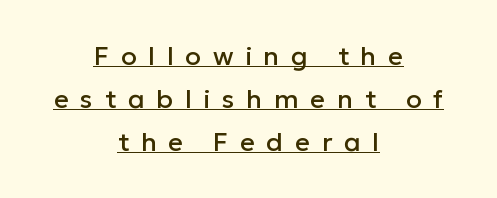
{"italic": "no", "underline": "yes", "align": "center", "line_spacing": "normal", "line_spacing_ratio": 1.65, "letter_spacing": "wide", "letter_spacing_em": 0.45, "glyph_px": 26}
